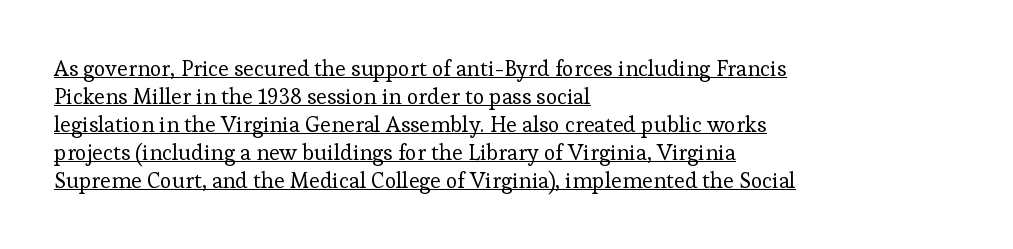
The image shows 22 px text type, upright; set left-aligned, normal line spacing (1.27x), normal letter spacing, underlined.
